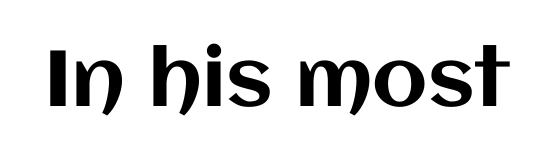
{"italic": "no", "width": "normal", "stroke_contrast": "medium", "x_height": "large", "monospaced": "no", "underline": "no", "letter_spacing": "normal", "letter_spacing_em": 0.0, "glyph_px": 79}
